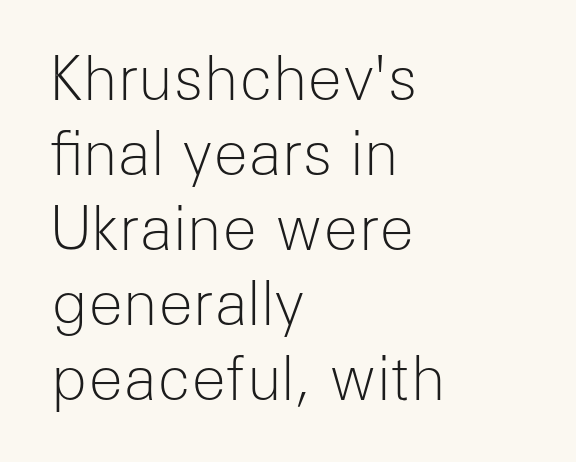
{"serif": "no", "italic": "no", "bold": "no", "weight": "light", "width": "normal", "stroke_contrast": "low", "x_height": "medium", "monospaced": "no", "underline": "no", "align": "left", "line_spacing": "normal", "line_spacing_ratio": 1.27, "letter_spacing": "normal", "letter_spacing_em": 0.0, "glyph_px": 59}
